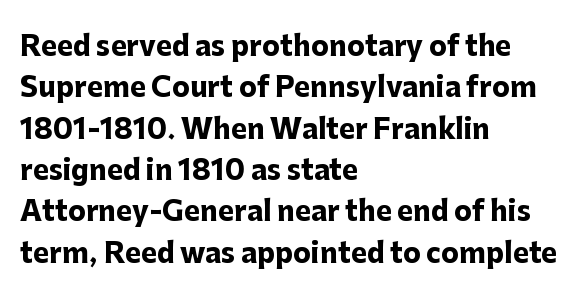
{"italic": "no", "bold": "yes", "underline": "no", "align": "left", "line_spacing": "normal", "line_spacing_ratio": 1.53, "letter_spacing": "normal", "letter_spacing_em": 0.0, "glyph_px": 27}
